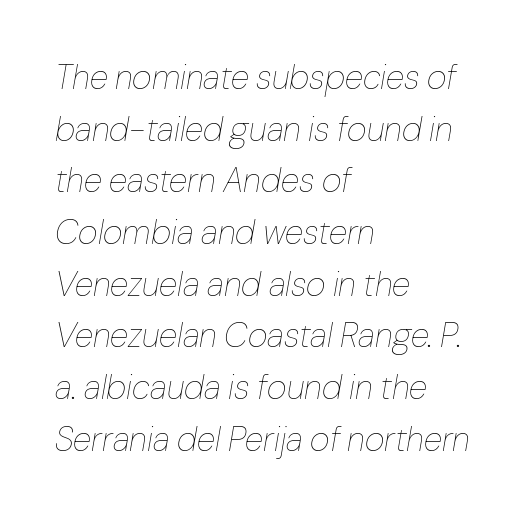
{"italic": "yes", "lean": "right", "slant_degrees": 10, "bold": "no", "weight": "thin", "width": "normal", "stroke_contrast": "low", "x_height": "medium", "monospaced": "no", "underline": "no", "align": "left", "line_spacing": "normal", "line_spacing_ratio": 1.52, "letter_spacing": "normal", "letter_spacing_em": 0.0, "glyph_px": 34}
